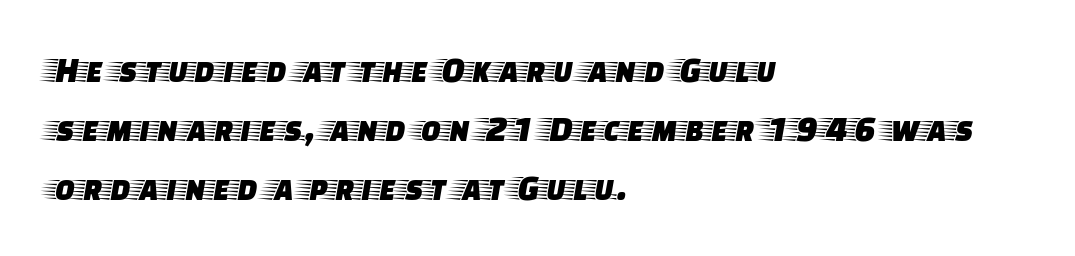
{"serif": "yes", "width": "wide", "stroke_contrast": "low", "x_height": "large", "monospaced": "no", "underline": "no", "align": "left", "line_spacing": "normal", "line_spacing_ratio": 1.6, "letter_spacing": "normal", "letter_spacing_em": 0.0, "glyph_px": 37}
